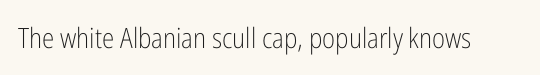
{"serif": "no", "italic": "no", "bold": "no", "weight": "light", "width": "condensed", "stroke_contrast": "low", "x_height": "medium", "monospaced": "no", "underline": "no", "letter_spacing": "normal", "letter_spacing_em": 0.0, "glyph_px": 28}
